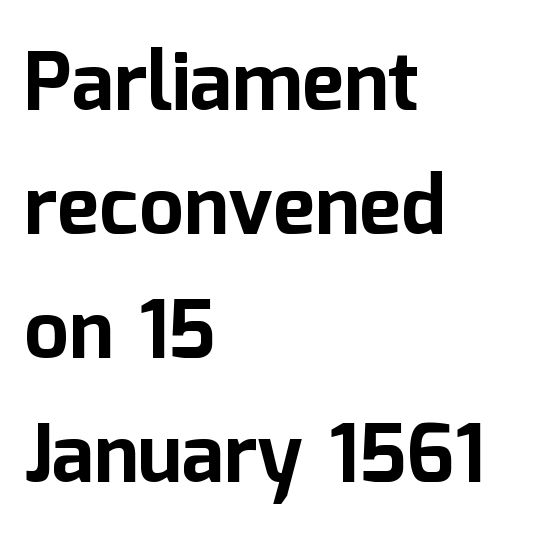
{"serif": "no", "italic": "no", "bold": "yes", "weight": "bold", "width": "normal", "stroke_contrast": "low", "x_height": "medium", "monospaced": "no", "underline": "no", "align": "left", "line_spacing": "normal", "line_spacing_ratio": 1.55, "letter_spacing": "normal", "letter_spacing_em": 0.0, "glyph_px": 80}
